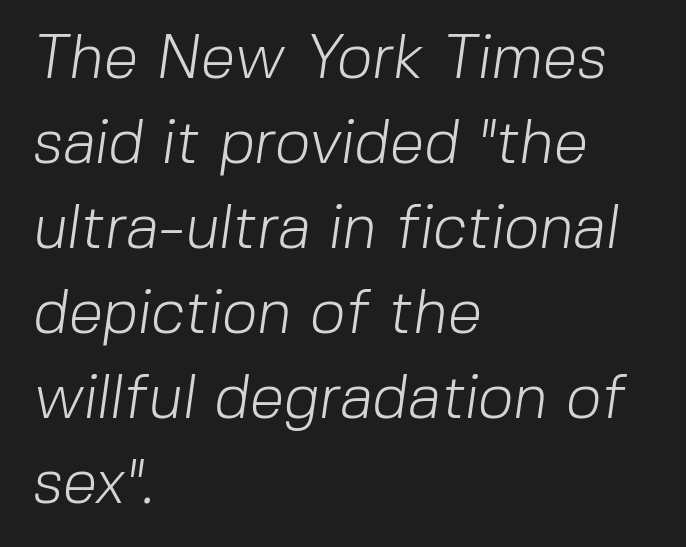
The image shows 62 px light sans-serif type; set left-aligned, normal line spacing (1.37x), normal letter spacing, not underlined; low stroke contrast and a medium x-height.
